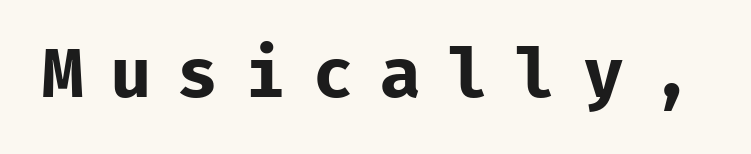
{"serif": "no", "italic": "no", "bold": "yes", "weight": "bold", "width": "normal", "stroke_contrast": "low", "x_height": "medium", "monospaced": "yes", "underline": "no", "letter_spacing": "wide", "letter_spacing_em": 0.38, "glyph_px": 69}
